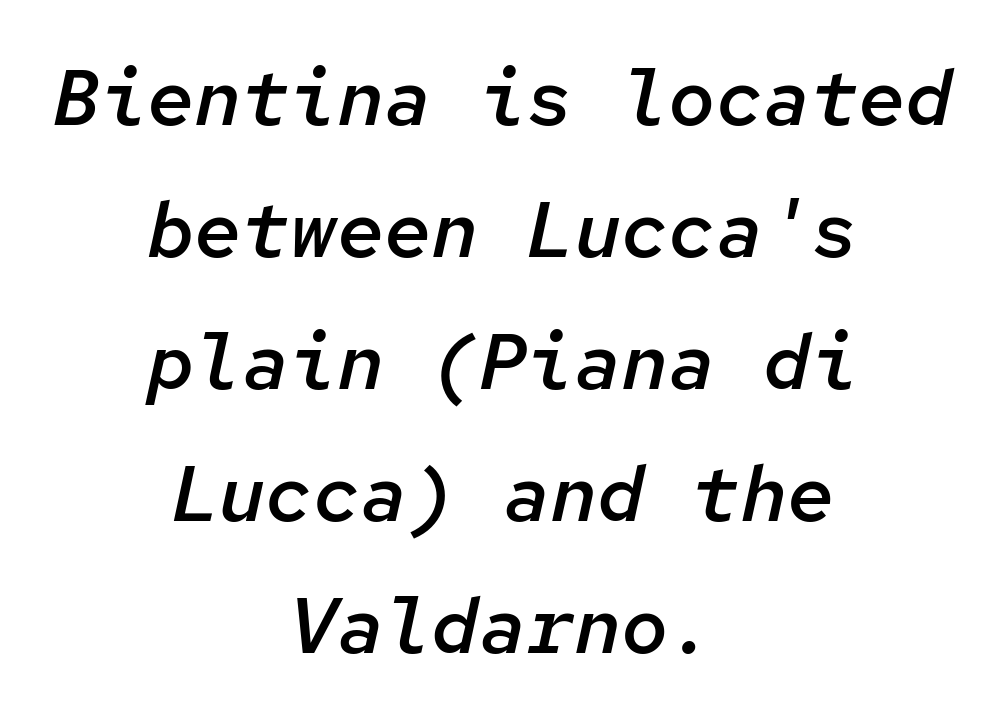
Q: Is the text bold? A: Semi-bold.
Q: Is the text italic (slanted)? A: Yes, it leans right by about 12 degrees.
Q: Is the text underlined? A: No.
Q: How is the paragraph aligned? A: Centered.
Q: Is the spacing between letters normal or unusually wide? A: Normal.
Q: Is the spacing between lines tight, normal or loose? A: Normal.
Q: Width (condensed, normal, or wide)? A: Normal.
Q: Stroke contrast? A: Low.
Q: x-height? A: Medium.
Q: Monospaced? A: Yes.
